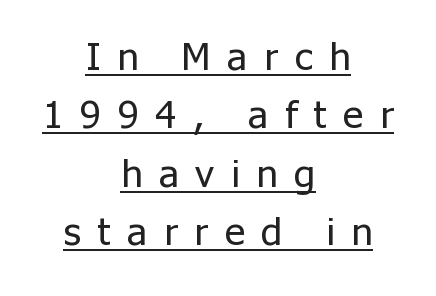
Q: Is the text bold? A: No.
Q: Is the text italic (slanted)? A: No, it is upright.
Q: Is the typeface a serif or a sans-serif typeface? A: Sans-serif.
Q: Is the text underlined? A: Yes.
Q: How is the paragraph aligned? A: Centered.
Q: Is the spacing between letters normal or unusually wide? A: Unusually wide.
Q: Is the spacing between lines tight, normal or loose? A: Normal.
Q: Width (condensed, normal, or wide)? A: Normal.
Q: Stroke contrast? A: Low.
Q: x-height? A: Medium.
Q: Monospaced? A: No.
